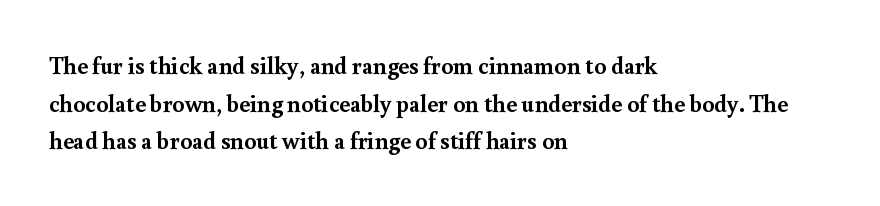
{"italic": "no", "bold": "yes", "underline": "no", "align": "left", "line_spacing": "normal", "line_spacing_ratio": 1.57, "letter_spacing": "normal", "letter_spacing_em": 0.0, "glyph_px": 24}
